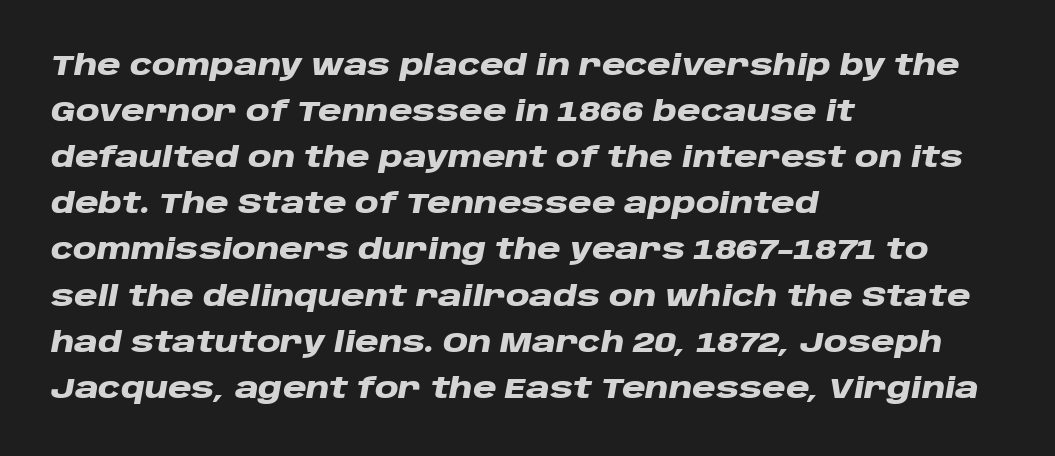
Has an underline been added? It has not. Proportional: the letters do not fall into vertical columns. Does the weight exceed regular? Yes, all the way to bold. The lines in this sample share a left origin and differ only in where they stop. A typesetter would call this leading conventional body-copy spacing. Short note: letters normally spaced.
